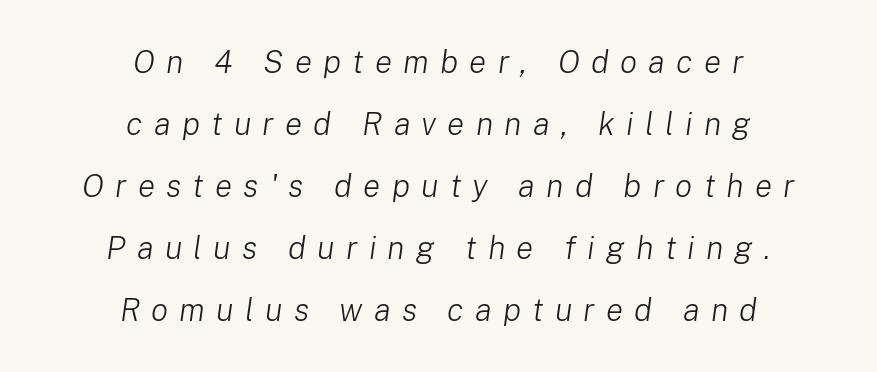
Q: Is the text bold? A: No.
Q: Is the text italic (slanted)? A: Yes, it leans right by about 8 degrees.
Q: Is the text underlined? A: No.
Q: How is the paragraph aligned? A: Centered.
Q: Is the spacing between letters normal or unusually wide? A: Unusually wide.
Q: Is the spacing between lines tight, normal or loose? A: Loose.
Q: Width (condensed, normal, or wide)? A: Normal.
Q: Stroke contrast? A: Low.
Q: x-height? A: Medium.
Q: Monospaced? A: No.
